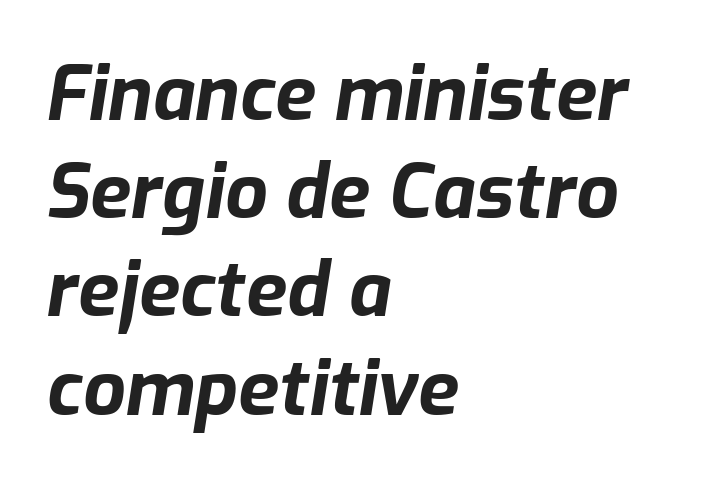
Q: Is the text bold? A: Yes.
Q: Is the text italic (slanted)? A: Yes, it leans right by about 9 degrees.
Q: Is the text underlined? A: No.
Q: How is the paragraph aligned? A: Left-aligned.
Q: Is the spacing between letters normal or unusually wide? A: Normal.
Q: Is the spacing between lines tight, normal or loose? A: Normal.
Q: Width (condensed, normal, or wide)? A: Normal.
Q: Stroke contrast? A: Low.
Q: x-height? A: Medium.
Q: Monospaced? A: No.
